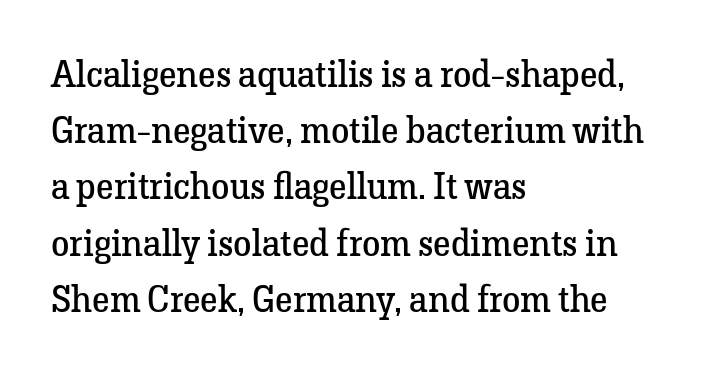
The image shows 37 px regular-weight serif type, upright; set left-aligned, normal line spacing (1.52x), normal letter spacing, not underlined; low stroke contrast and a medium x-height.
